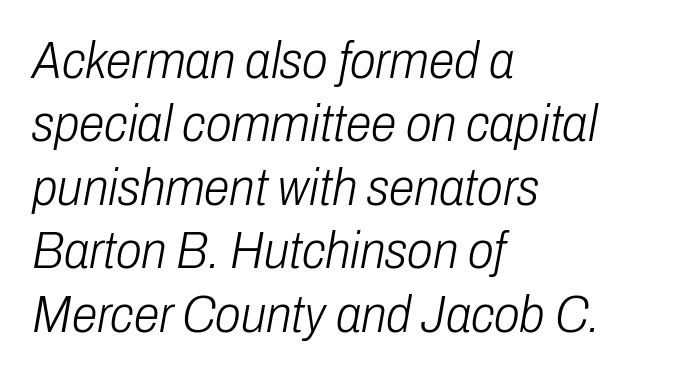
{"italic": "yes", "lean": "right", "slant_degrees": 10, "bold": "no", "weight": "light", "width": "condensed", "stroke_contrast": "low", "x_height": "medium", "monospaced": "no", "underline": "no", "align": "left", "line_spacing_ratio": 1.22, "letter_spacing": "normal", "letter_spacing_em": 0.0, "glyph_px": 52}
